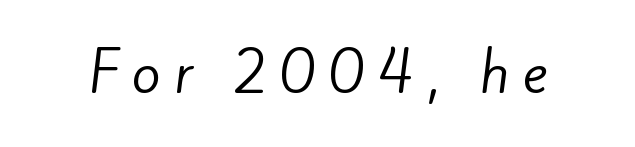
The image shows 53 px regular-weight sans-serif type; set unusually wide letter spacing (+0.24 em), not underlined; low stroke contrast and a small x-height.
